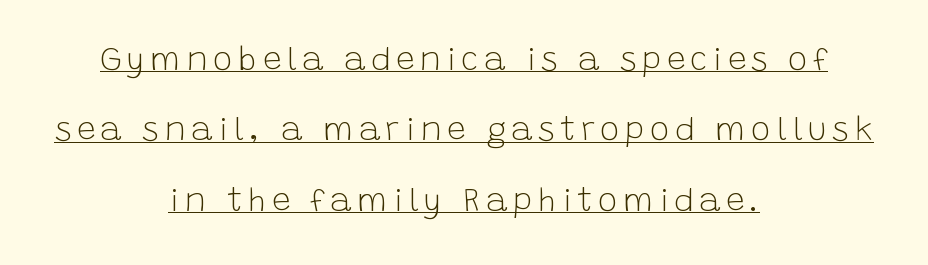
Which margin do the lines hug? Neither — every line sits in the middle. Unbolded letterforms with no extra heft. To sum up the face: it is a sans, with no serifs. These characters rest on top of a visible drawn line.
